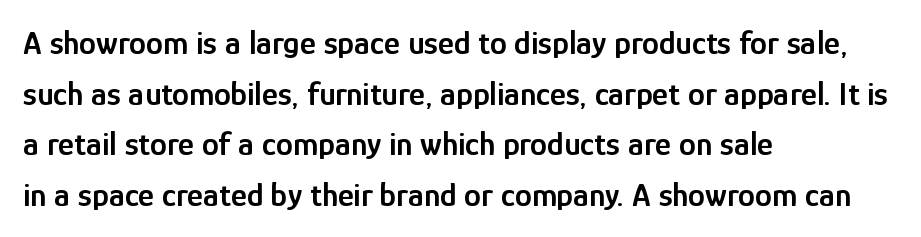
Leftover space on each line is placed entirely after the last word. Each row of text sits above clean, open space. In terms of posture, this sample is upright. Letter spacing: default.
